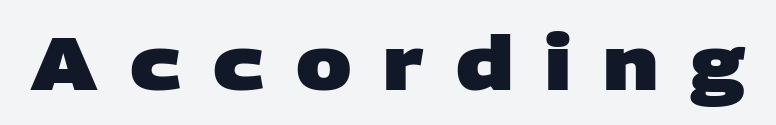
{"serif": "no", "bold": "yes", "weight": "heavy", "width": "wide", "stroke_contrast": "low", "x_height": "large", "monospaced": "no", "underline": "no", "letter_spacing": "wide", "letter_spacing_em": 0.43, "glyph_px": 74}
